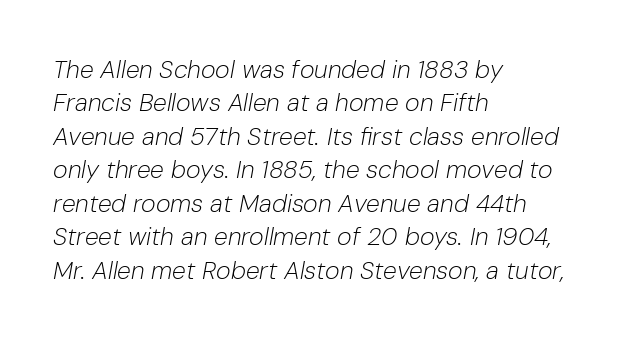
The image shows 25 px text type, italic (leaning right); set left-aligned, normal line spacing (1.34x), normal letter spacing, not underlined.
